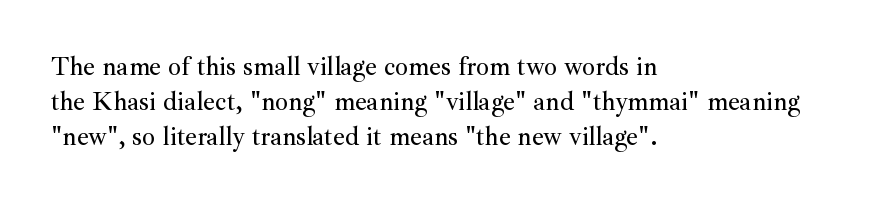
{"italic": "no", "underline": "no", "align": "left", "line_spacing": "normal", "line_spacing_ratio": 1.35, "letter_spacing": "normal", "letter_spacing_em": 0.0, "glyph_px": 26}
